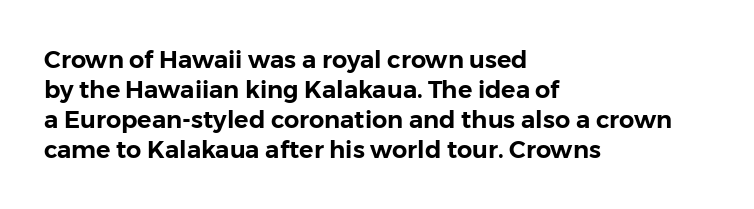
The image shows 24 px text type, upright; set left-aligned, normal line spacing (1.25x), normal letter spacing, not underlined.
